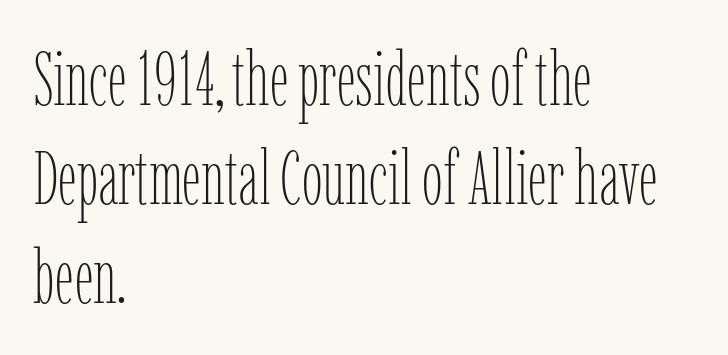
The image shows 75 px thin, condensed type, upright; set left-aligned, normal line spacing (1.32x), normal letter spacing, not underlined; low stroke contrast and a medium x-height.
